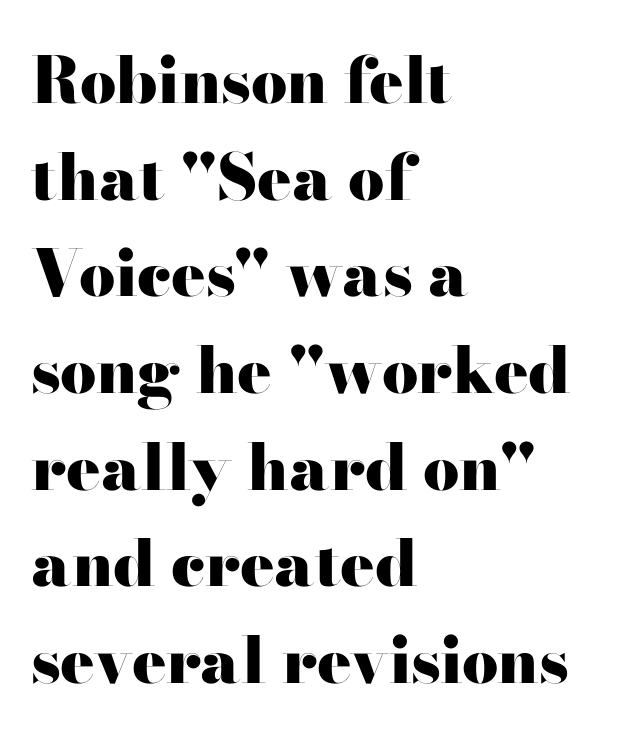
The image shows 64 px heavy, wide serif type, upright; set left-aligned, normal line spacing (1.51x), normal letter spacing, not underlined; high stroke contrast and a small x-height.
